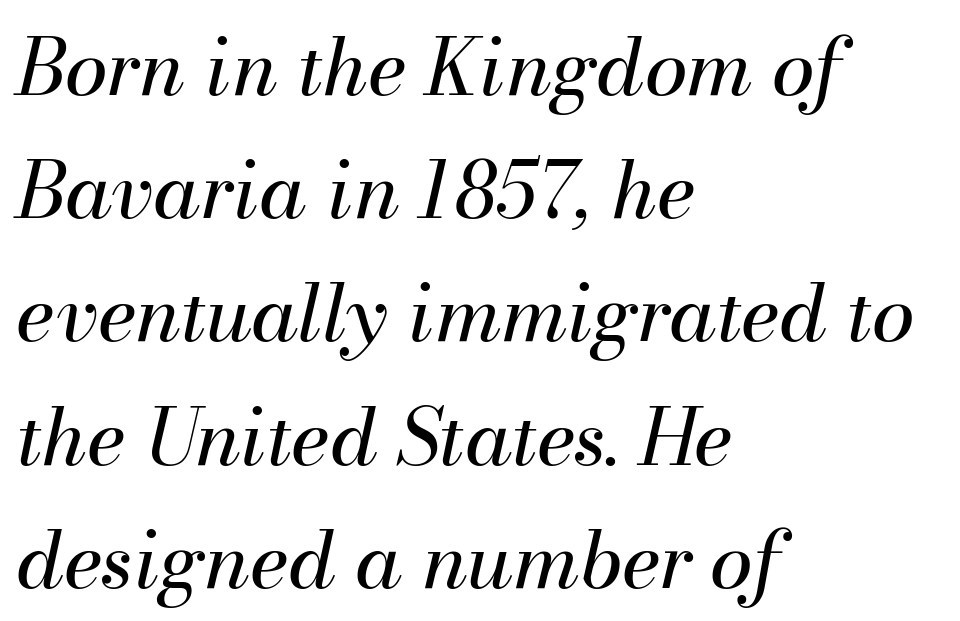
The rendering uses natural spacing where letterforms have individual widths. The space directly below the letters is spotless. Regular leading. The lines are quadded left. The typesetting does not lean heavy: it is not bold.
